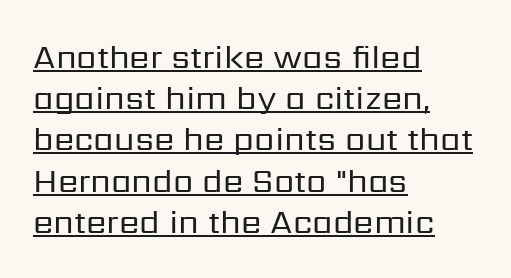
Horizontal bands of white between lines are of average thickness. Here the designer chose a conventional face with non-uniform glyph widths. The text was rendered using a sans face with plain stroke endings. A roman cut, with each character standing at attention.
